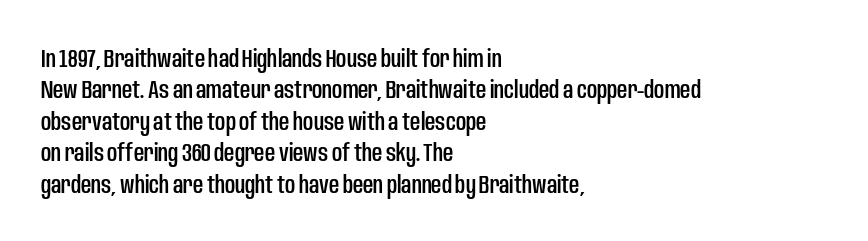
The image shows 25 px text type, upright; set left-aligned, normal line spacing (1.26x), normal letter spacing, not underlined.
